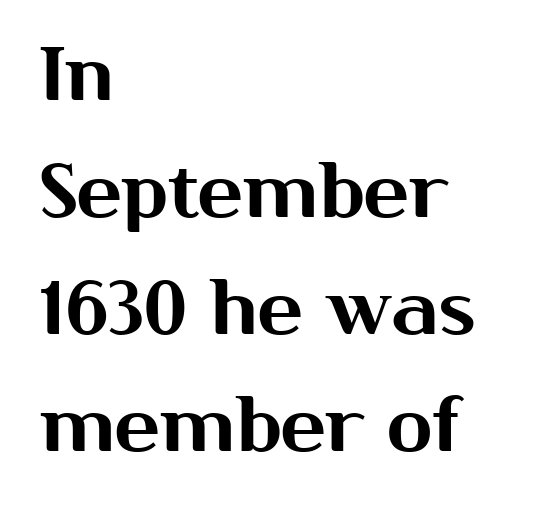
Q: Is the text italic (slanted)? A: No, it is upright.
Q: Is the typeface a serif or a sans-serif typeface? A: Sans-serif.
Q: Is the text underlined? A: No.
Q: How is the paragraph aligned? A: Left-aligned.
Q: Is the spacing between letters normal or unusually wide? A: Normal.
Q: Is the spacing between lines tight, normal or loose? A: Normal.
Q: Width (condensed, normal, or wide)? A: Normal.
Q: Stroke contrast? A: Medium.
Q: x-height? A: Medium.
Q: Monospaced? A: No.
